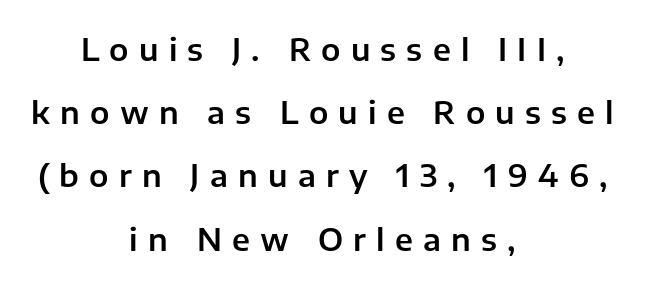
The image shows 31 px sans-serif type, upright; set centered, loose line spacing (2.04x), unusually wide letter spacing (+0.33 em), not underlined; low stroke contrast and a medium x-height.
